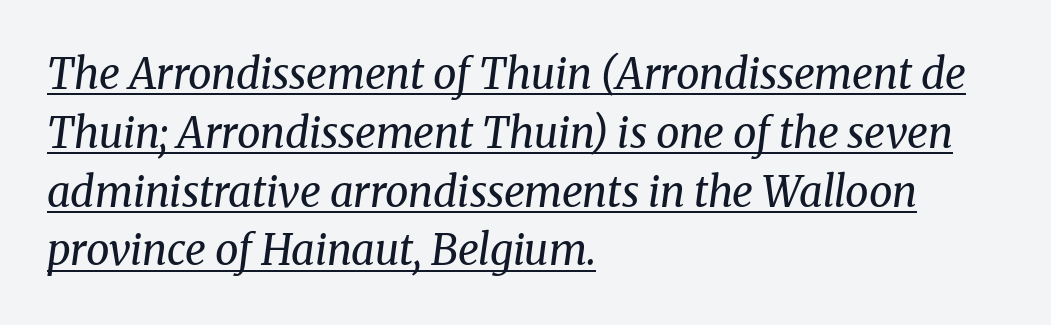
{"serif": "yes", "italic": "yes", "lean": "right", "slant_degrees": 8, "bold": "no", "weight": "regular", "width": "normal", "stroke_contrast": "medium", "x_height": "medium", "monospaced": "no", "underline": "yes", "align": "left", "line_spacing": "normal", "line_spacing_ratio": 1.4, "letter_spacing": "normal", "letter_spacing_em": 0.0, "glyph_px": 42}
